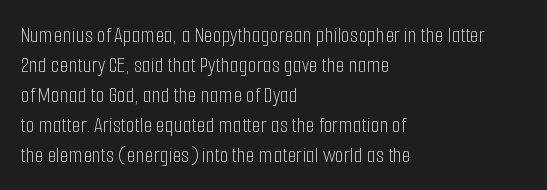
Q: Is the text bold? A: No.
Q: Is the text italic (slanted)? A: No, it is upright.
Q: Is the text underlined? A: No.
Q: How is the paragraph aligned? A: Left-aligned.
Q: Is the spacing between letters normal or unusually wide? A: Normal.
Q: Is the spacing between lines tight, normal or loose? A: Normal.
